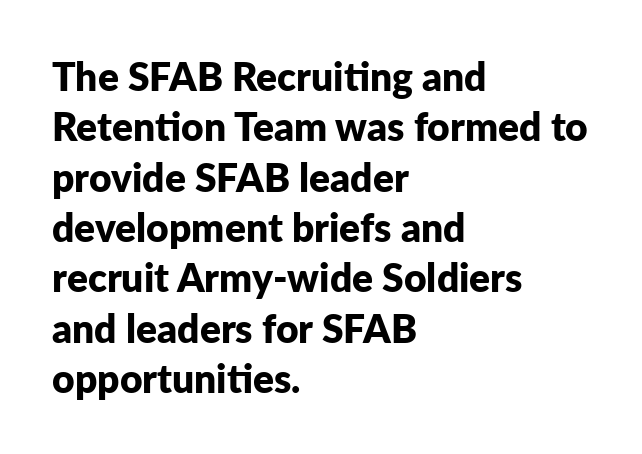
The words here are not underlined. In terms of leading, this rendering sits right in the middle. Nope, no serifs anywhere on these letters. The line texture is even and compact thanks to regular tracking. Typesetter's note: full bold, strokes at maximum text heaviness.
